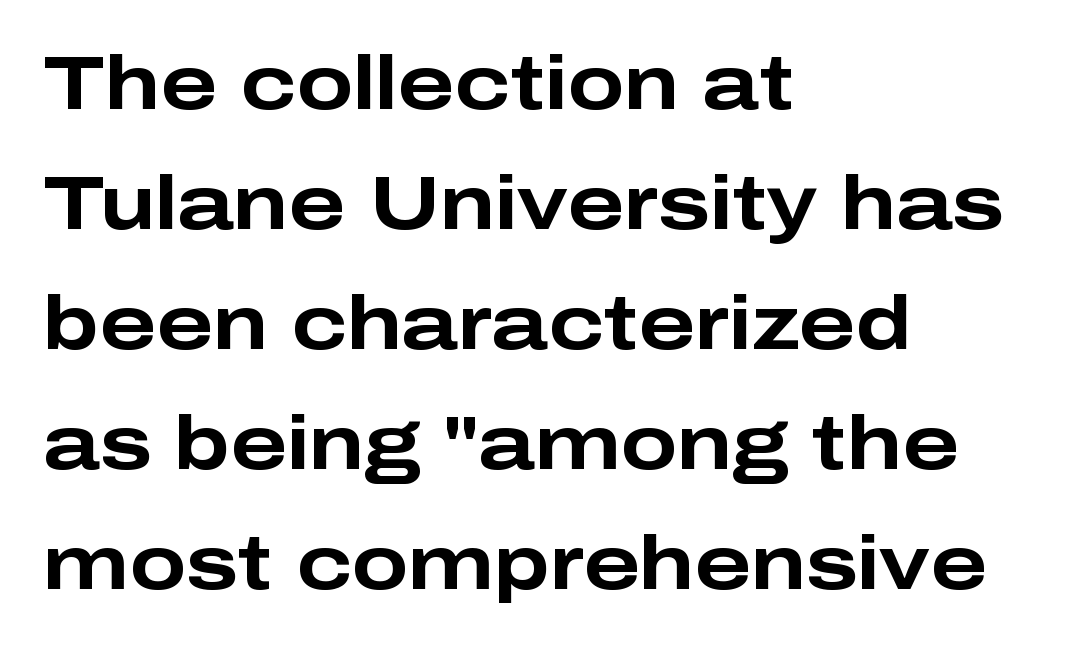
{"serif": "no", "italic": "no", "bold": "yes", "weight": "bold", "width": "wide", "stroke_contrast": "low", "x_height": "medium", "monospaced": "no", "underline": "no", "align": "left", "line_spacing": "normal", "line_spacing_ratio": 1.6, "letter_spacing": "normal", "letter_spacing_em": 0.0, "glyph_px": 75}
